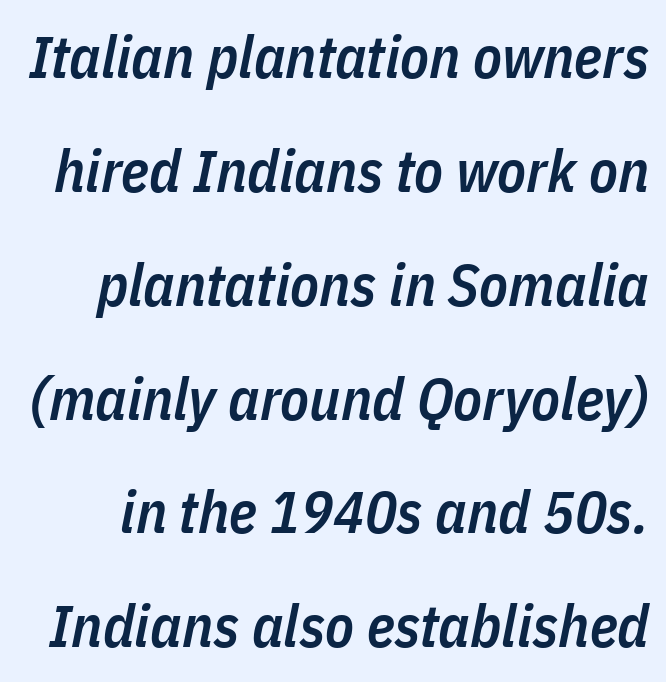
Rendered with sloped, italic letterforms. Inter-character spacing is left at the font's built-in metrics. What's the leading like? Stretched, with rows far apart. Clear beneath every line of the passage. The face used here is proportionally spaced, like ordinary book or web type.
